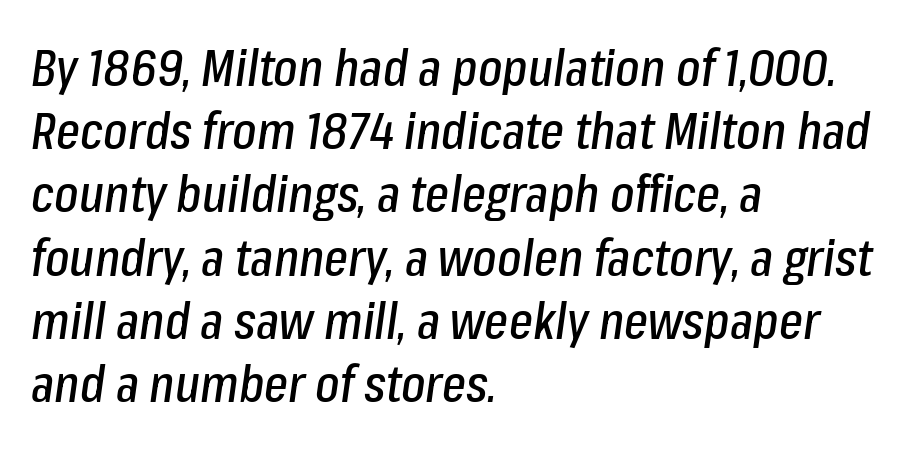
Q: Is the text italic (slanted)? A: Yes, it leans right by about 8 degrees.
Q: Is the text underlined? A: No.
Q: How is the paragraph aligned? A: Left-aligned.
Q: Is the spacing between letters normal or unusually wide? A: Normal.
Q: Width (condensed, normal, or wide)? A: Condensed.
Q: Stroke contrast? A: Low.
Q: x-height? A: Medium.
Q: Monospaced? A: No.
